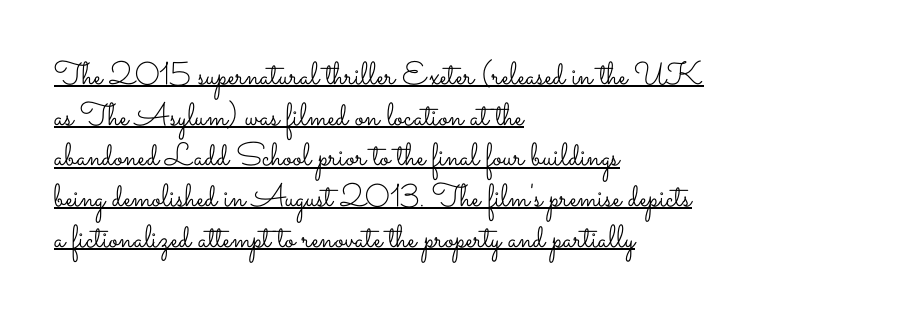
Q: Is the text bold? A: No.
Q: Is the text italic (slanted)? A: Yes.
Q: Is the text underlined? A: Yes.
Q: How is the paragraph aligned? A: Left-aligned.
Q: Is the spacing between letters normal or unusually wide? A: Normal.
Q: Is the spacing between lines tight, normal or loose? A: Normal.
Q: Width (condensed, normal, or wide)? A: Wide.
Q: Stroke contrast? A: Low.
Q: x-height? A: Small.
Q: Monospaced? A: No.
